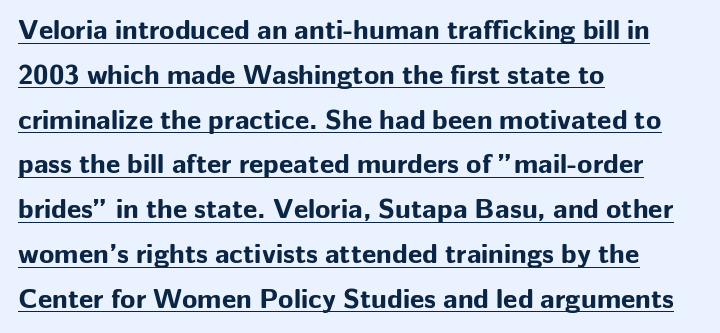
{"serif": "no", "italic": "no", "bold": "yes", "weight": "bold", "width": "normal", "stroke_contrast": "low", "x_height": "medium", "monospaced": "no", "underline": "yes", "align": "left", "line_spacing": "normal", "line_spacing_ratio": 1.6, "letter_spacing": "normal", "letter_spacing_em": 0.0, "glyph_px": 28}
